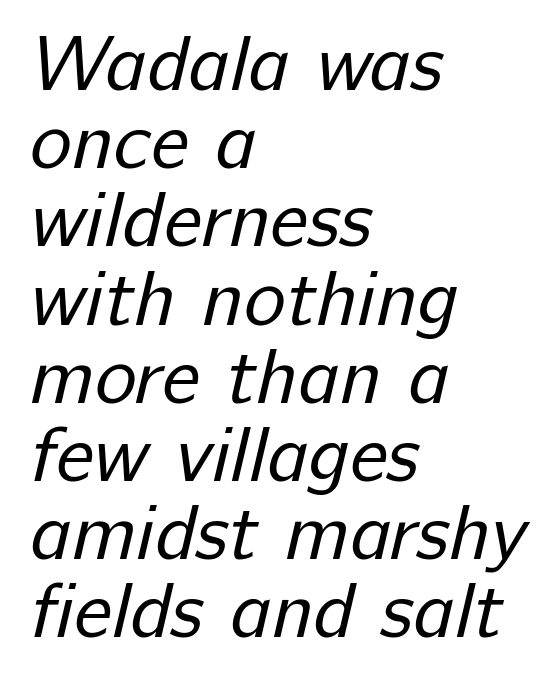
{"serif": "no", "bold": "no", "weight": "regular", "width": "normal", "stroke_contrast": "low", "x_height": "medium", "monospaced": "no", "underline": "no", "align": "left", "line_spacing": "tight", "line_spacing_ratio": 0.99, "letter_spacing": "normal", "letter_spacing_em": 0.0, "glyph_px": 79}
